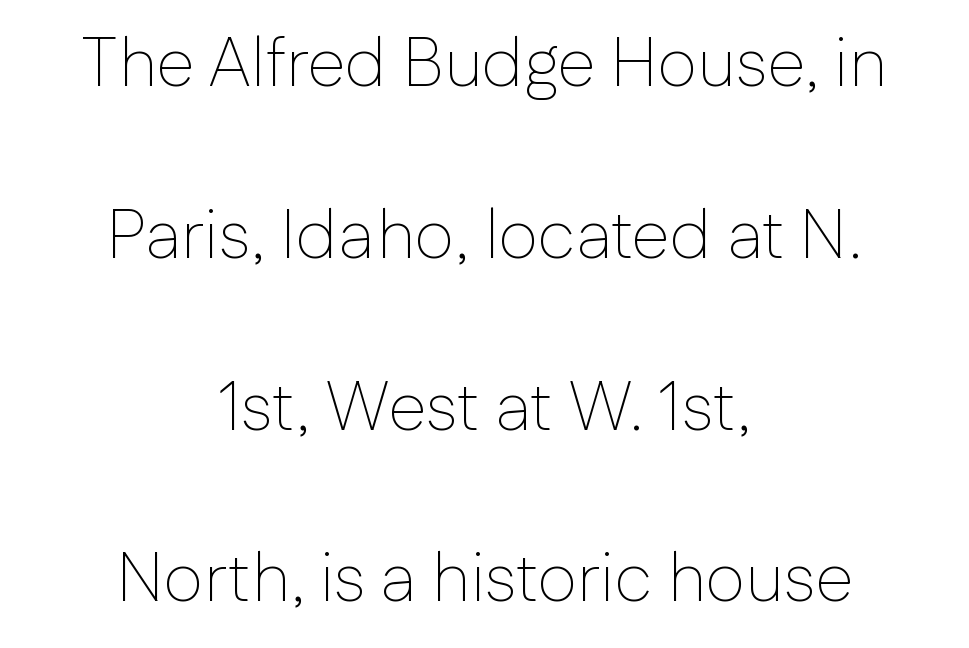
Q: Is the text bold? A: No.
Q: Is the text italic (slanted)? A: No, it is upright.
Q: Is the typeface a serif or a sans-serif typeface? A: Sans-serif.
Q: Is the text underlined? A: No.
Q: How is the paragraph aligned? A: Centered.
Q: Is the spacing between letters normal or unusually wide? A: Normal.
Q: Is the spacing between lines tight, normal or loose? A: Loose.
Q: Width (condensed, normal, or wide)? A: Normal.
Q: Stroke contrast? A: Low.
Q: x-height? A: Medium.
Q: Monospaced? A: No.
